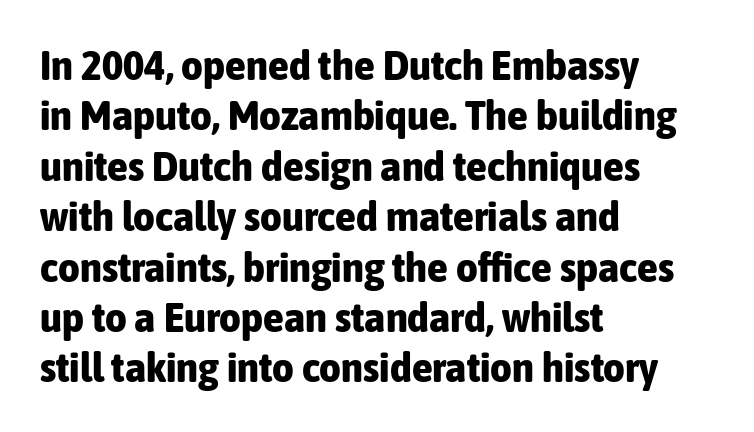
Posture: vertical. Do the characters align in a grid? No, the font is proportional. Set as a true bold cut, around the 700 mark. Each letter's strokes conclude bluntly, with no projecting serifs. Visually the block forms a straight wall on the left and a jagged coastline on the right. Check under the words: just untouched page.
